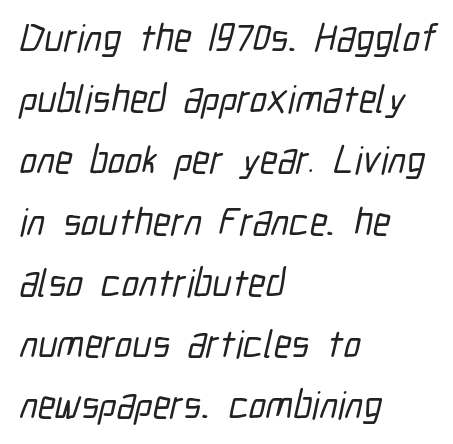
Character widths vary here, with narrow letters taking less room than wide ones. Interline gaps are of average width in this sample. Teacher's note: observe the even left margin — that is flush-left alignment. This sample uses plain, unmodified letter spacing. Check where the strokes stop: nothing finishes them off — pure sans.
